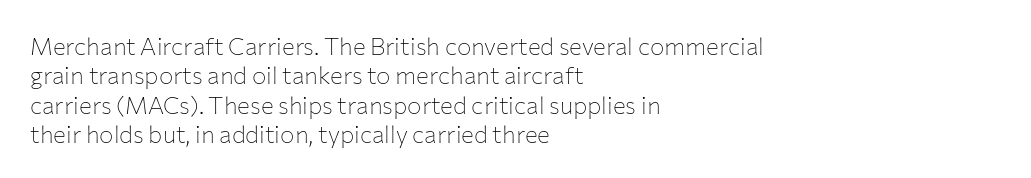
{"italic": "no", "bold": "no", "underline": "no", "align": "left", "line_spacing_ratio": 1.22, "letter_spacing": "normal", "letter_spacing_em": 0.0, "glyph_px": 24}
